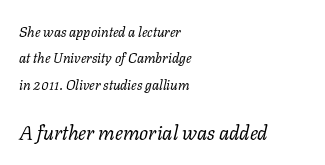
Q: Is the text bold? A: No.
Q: Is the text italic (slanted)? A: Yes, it leans right by about 11 degrees.
Q: Is the text underlined? A: No.
Q: How is the paragraph aligned? A: Left-aligned.
Q: Is the spacing between letters normal or unusually wide? A: Normal.
Q: Which block of text is set in a larger size, the first (top) or the second (bottom)? A: The second (bottom) one.
